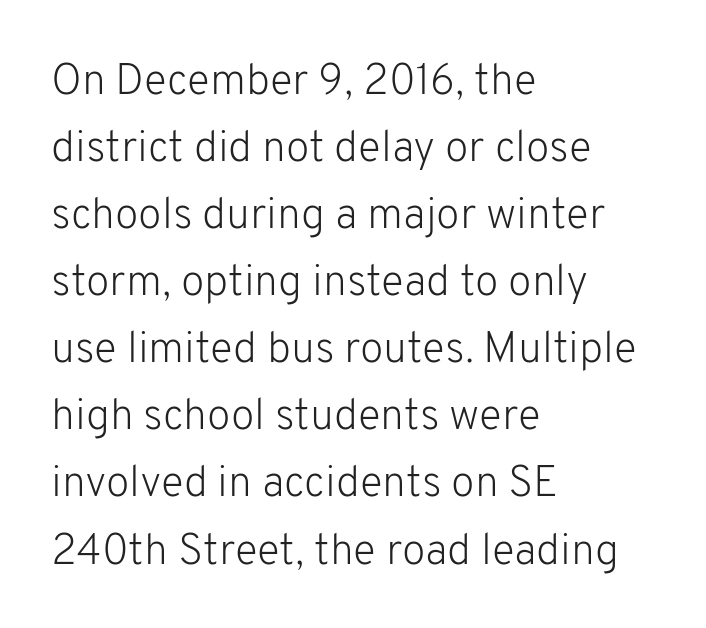
Quick note: not italic, upright. The passage shown is not underscored anywhere. The rag falls on the right side of this text block. Each letter keeps its own natural width here, so spacing adapts to shape. Tracking here is standard; glyphs follow each other at the usual distance.
